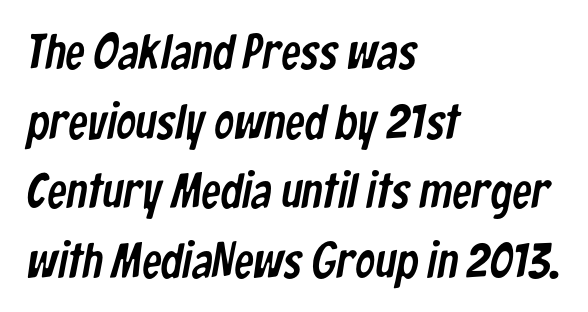
Q: Is the typeface a serif or a sans-serif typeface? A: Sans-serif.
Q: Is the text underlined? A: No.
Q: How is the paragraph aligned? A: Left-aligned.
Q: Is the spacing between letters normal or unusually wide? A: Normal.
Q: Is the spacing between lines tight, normal or loose? A: Normal.
Q: Width (condensed, normal, or wide)? A: Condensed.
Q: Stroke contrast? A: Low.
Q: x-height? A: Medium.
Q: Monospaced? A: No.
